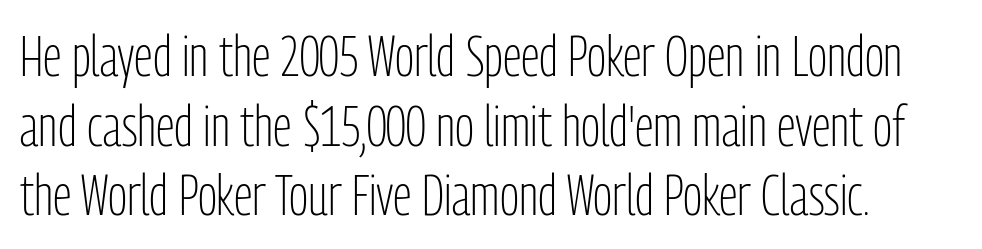
{"serif": "no", "italic": "no", "bold": "no", "weight": "light", "width": "condensed", "stroke_contrast": "low", "x_height": "medium", "monospaced": "no", "underline": "no", "line_spacing_ratio": 1.22, "letter_spacing": "normal", "letter_spacing_em": 0.0, "glyph_px": 57}
